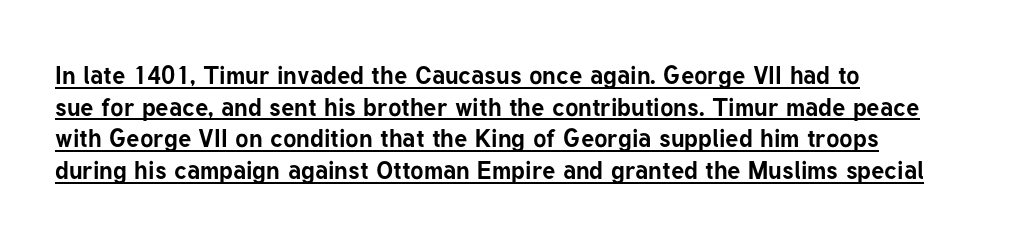
The rag falls on the right side of this text block. Vertical spacing — default. You can see a thin bar hugging the bottom of the glyphs. Emphasis by weight is at full strength: bold. These lines were composed using upright roman letters.
